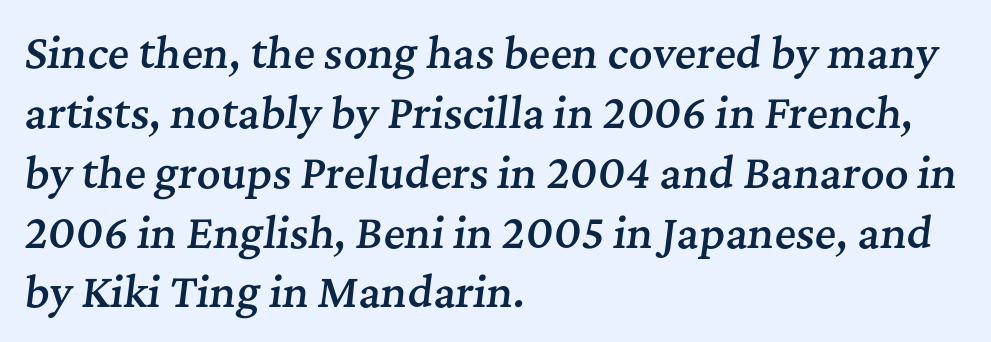
The image shows 41 px semibold serif type, italic (leaning right); set left-aligned, normal line spacing (1.46x), normal letter spacing, not underlined; medium stroke contrast and a medium x-height.
